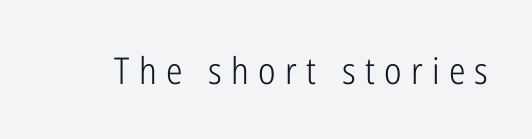
The characters display no serif detailing; their extremities are plain. Do the characters align in a grid? No, the font is proportional. Nope, not italic — everything's standing straight. This reads as an unemphasized weight, regular at the heaviest. The tracking jumps out immediately: characters are airy and widely separated. The specimen omits any rule beneath the text block's lines.
